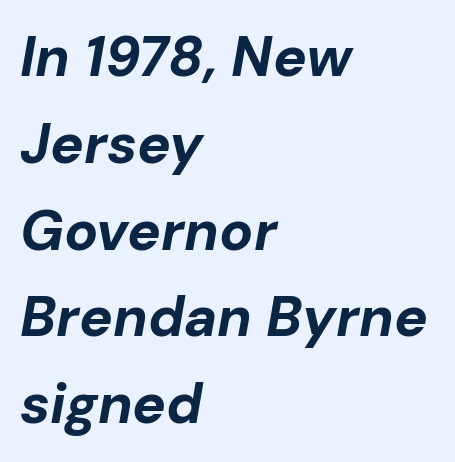
The image shows 56 px bold type, italic (leaning right); set left-aligned, normal line spacing (1.55x), normal letter spacing, not underlined; low stroke contrast and a medium x-height.
